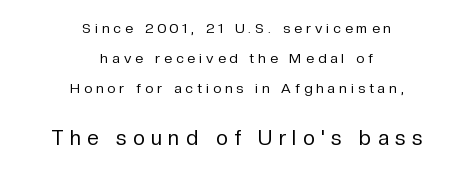
The font's upright variant was chosen for this text. The face used here is rendered with a markedly widened letterfit. Has an underline been added? It has not. A typesetter would call this leading open, well beyond the default. Typesetter's note — lower block bumped up in size, upper block left smaller. Stems and bowls with no extra thickness — not bold.
